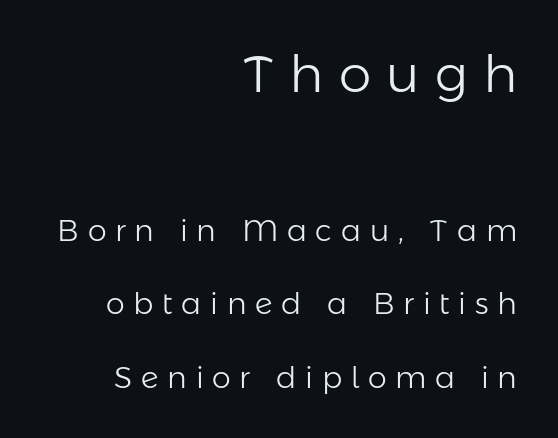
Q: Is the text bold? A: No.
Q: Is the text italic (slanted)? A: No, it is upright.
Q: Is the typeface a serif or a sans-serif typeface? A: Sans-serif.
Q: Is the text underlined? A: No.
Q: How is the paragraph aligned? A: Right-aligned.
Q: Is the spacing between letters normal or unusually wide? A: Unusually wide.
Q: Is the spacing between lines tight, normal or loose? A: Loose.
Q: Which block of text is set in a larger size, the first (top) or the second (bottom)? A: The first (top) one.
Q: Width (condensed, normal, or wide)? A: Normal.
Q: Stroke contrast? A: Low.
Q: x-height? A: Medium.
Q: Monospaced? A: No.
